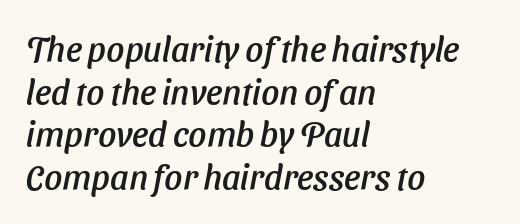
{"italic": "yes", "lean": "right", "slant_degrees": 11, "width": "normal", "stroke_contrast": "low", "x_height": "medium", "monospaced": "no", "underline": "no", "align": "left", "line_spacing_ratio": 1.22, "letter_spacing": "normal", "letter_spacing_em": 0.0, "glyph_px": 35}
